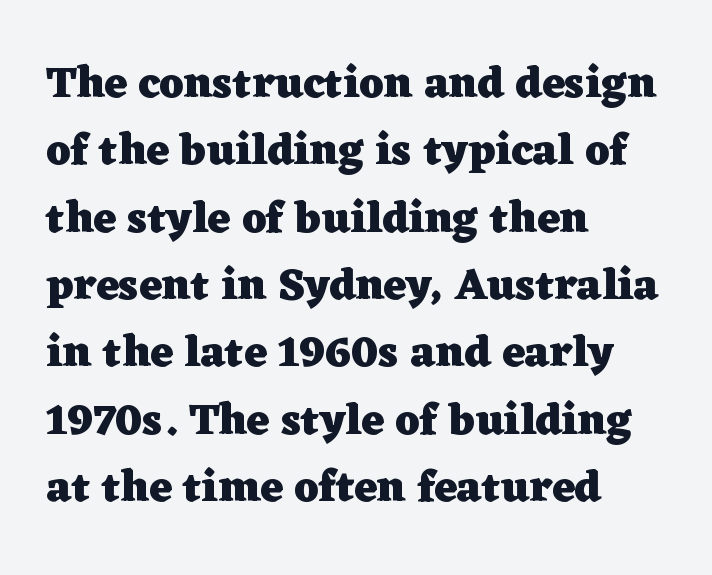
{"serif": "yes", "italic": "no", "bold": "yes", "weight": "heavy", "width": "wide", "stroke_contrast": "low", "x_height": "medium", "monospaced": "no", "underline": "no", "align": "left", "line_spacing": "normal", "line_spacing_ratio": 1.53, "letter_spacing": "normal", "letter_spacing_em": 0.0, "glyph_px": 44}
